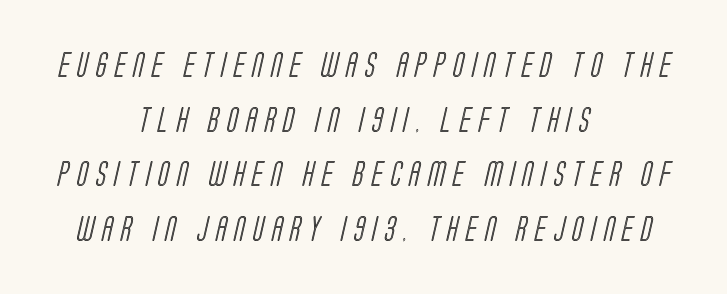
Characters follow at a spacing far wider than the type designer built in. Honestly, there is no underline to notice here at all. If you measured baseline to baseline, you'd find a long distance. Which margin do the lines hug? Neither — every line sits in the middle.
